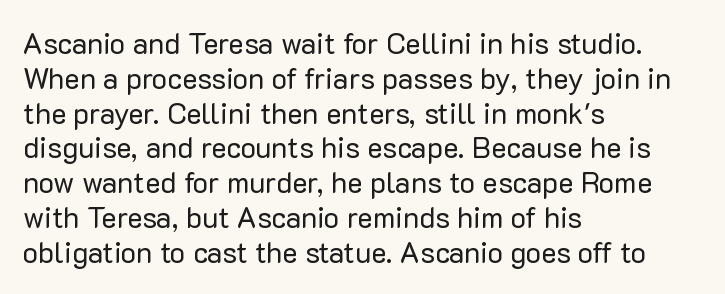
Q: Is the text bold? A: No.
Q: Is the text italic (slanted)? A: No, it is upright.
Q: Is the typeface a serif or a sans-serif typeface? A: Sans-serif.
Q: Is the text underlined? A: No.
Q: How is the paragraph aligned? A: Left-aligned.
Q: Is the spacing between letters normal or unusually wide? A: Normal.
Q: Width (condensed, normal, or wide)? A: Normal.
Q: Stroke contrast? A: Low.
Q: x-height? A: Medium.
Q: Monospaced? A: No.
